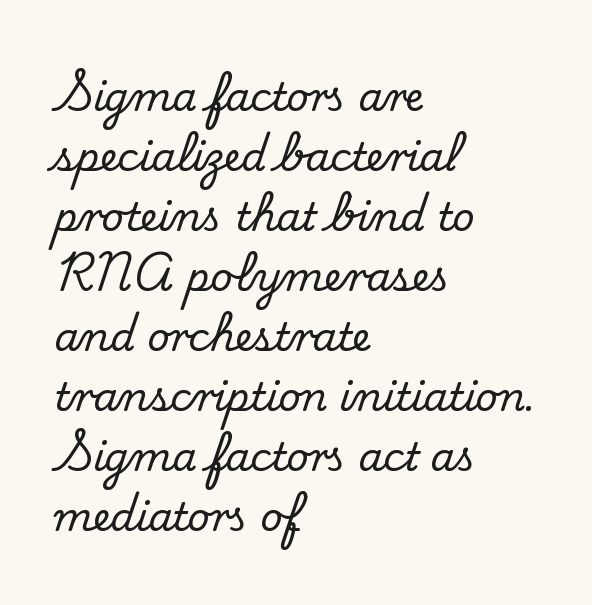
Q: Is the text italic (slanted)? A: Yes.
Q: Is the typeface a serif or a sans-serif typeface? A: Serif.
Q: Is the text underlined? A: No.
Q: How is the paragraph aligned? A: Left-aligned.
Q: Is the spacing between letters normal or unusually wide? A: Normal.
Q: Is the spacing between lines tight, normal or loose? A: Normal.
Q: Width (condensed, normal, or wide)? A: Normal.
Q: Stroke contrast? A: Medium.
Q: x-height? A: Small.
Q: Monospaced? A: No.
